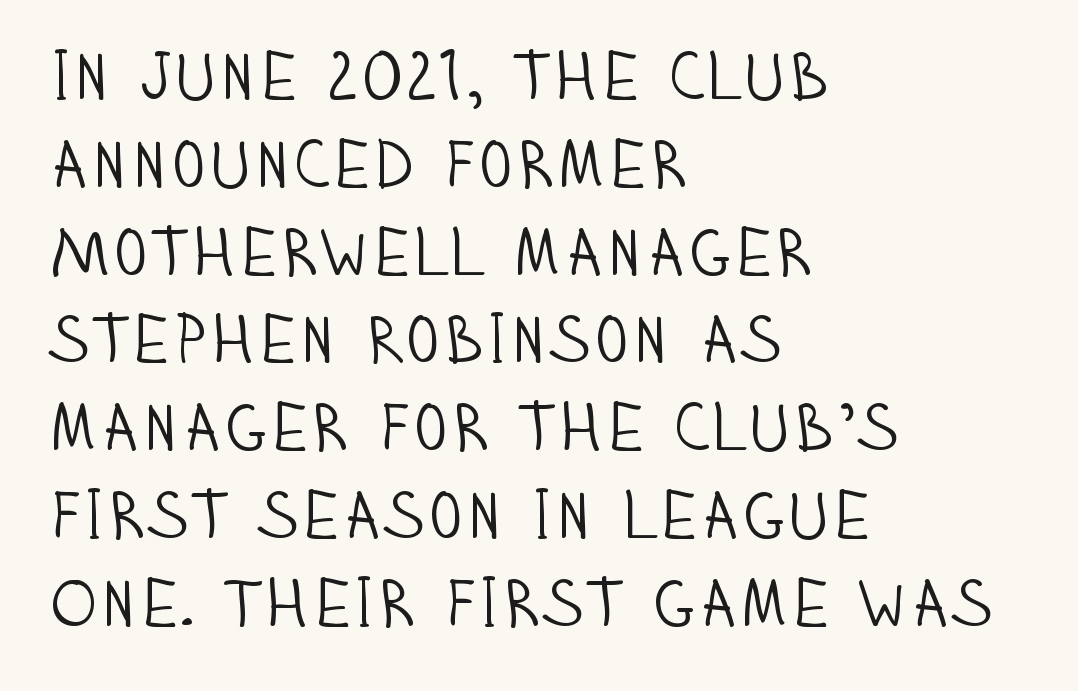
{"serif": "no", "italic": "no", "bold": "no", "weight": "light", "width": "condensed", "stroke_contrast": "low", "x_height": "large", "monospaced": "no", "underline": "no", "align": "left", "line_spacing": "normal", "line_spacing_ratio": 1.31, "letter_spacing": "normal", "letter_spacing_em": 0.0, "glyph_px": 67}
